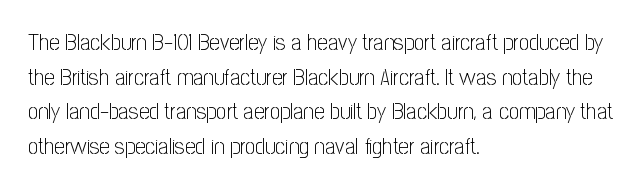
Q: Is the text bold? A: No.
Q: Is the text italic (slanted)? A: No, it is upright.
Q: Is the text underlined? A: No.
Q: How is the paragraph aligned? A: Left-aligned.
Q: Is the spacing between letters normal or unusually wide? A: Normal.
Q: Is the spacing between lines tight, normal or loose? A: Normal.
